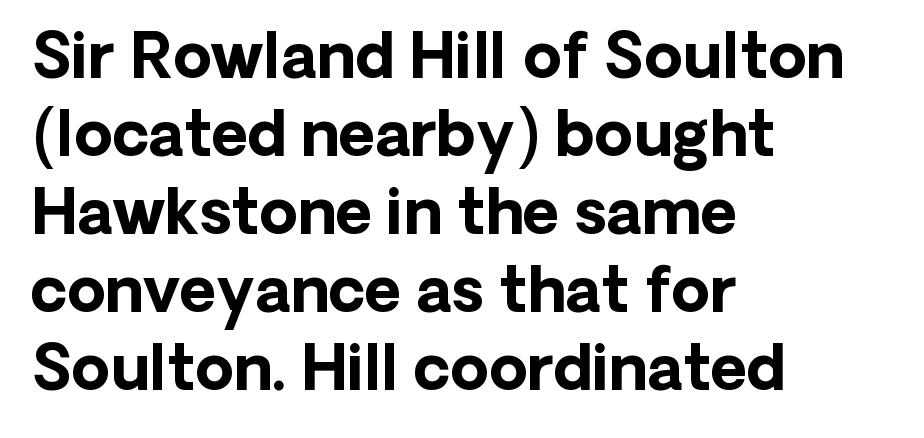
Q: Is the text bold? A: Yes.
Q: Is the text italic (slanted)? A: No, it is upright.
Q: Is the typeface a serif or a sans-serif typeface? A: Sans-serif.
Q: Is the text underlined? A: No.
Q: How is the paragraph aligned? A: Left-aligned.
Q: Is the spacing between letters normal or unusually wide? A: Normal.
Q: Is the spacing between lines tight, normal or loose? A: Normal.
Q: Width (condensed, normal, or wide)? A: Normal.
Q: Stroke contrast? A: Low.
Q: x-height? A: Medium.
Q: Monospaced? A: No.
